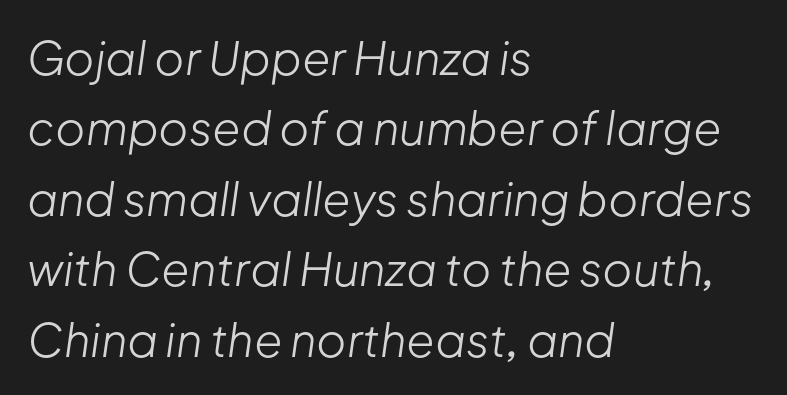
Q: Is the text bold? A: No.
Q: Is the text italic (slanted)? A: Yes, it leans right by about 8 degrees.
Q: Is the text underlined? A: No.
Q: How is the paragraph aligned? A: Left-aligned.
Q: Is the spacing between letters normal or unusually wide? A: Normal.
Q: Is the spacing between lines tight, normal or loose? A: Normal.
Q: Width (condensed, normal, or wide)? A: Normal.
Q: Stroke contrast? A: Low.
Q: x-height? A: Medium.
Q: Monospaced? A: No.
